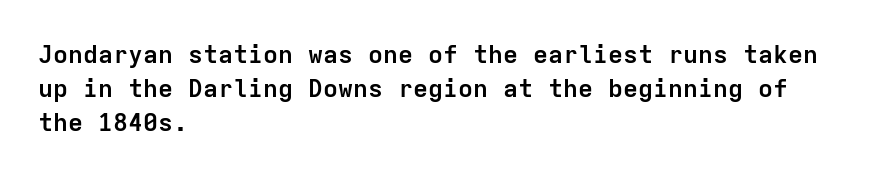
Just letters on the line, the space beneath them empty. No italicization has been applied; the sample stays upright. The rows are spaced the way most documents space them. The glyphs have the mass of a bold cut. Look at the tracking — it's just the regular setting, nothing added. Each line starts at the same left margin while the right side varies.
